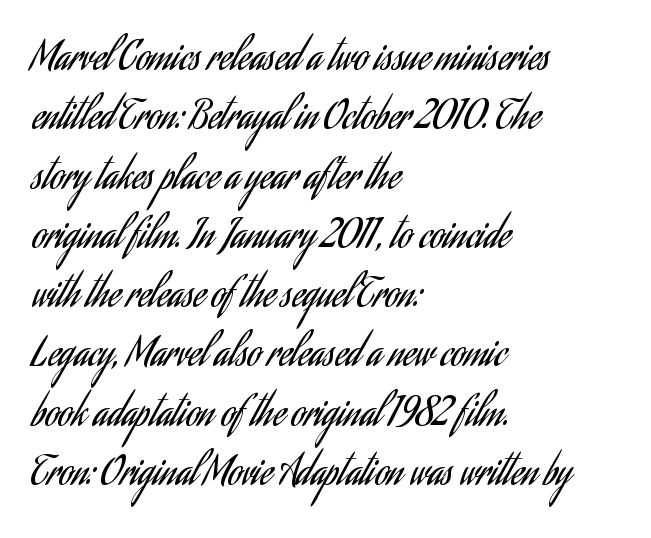
The image shows 39 px regular-weight, condensed sans-serif type; set left-aligned, normal line spacing (1.52x), normal letter spacing, not underlined; low stroke contrast and a small x-height.
